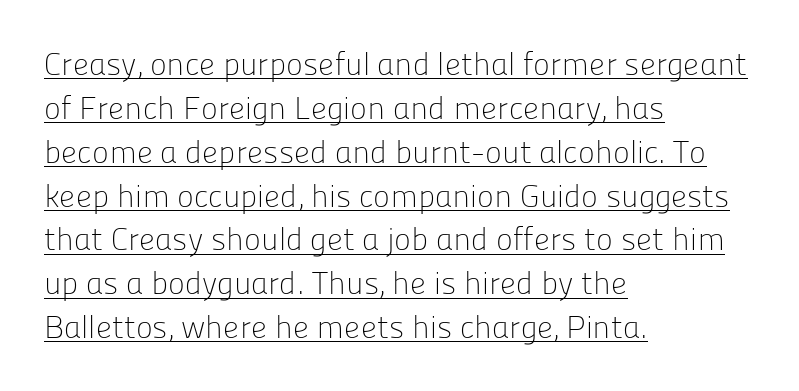
A typesetter would mark this as roman, not italic. Summary of vertical rhythm: regular, with standard interline spacing. Notice how the passage keeps a crisp vertical edge on the left only. Varying glyph widths throughout — classic text-font behaviour. The font is comparable to plain body text, perhaps lighter. This rendering employs a face without finishing strokes, i.e., a sans-serif.
